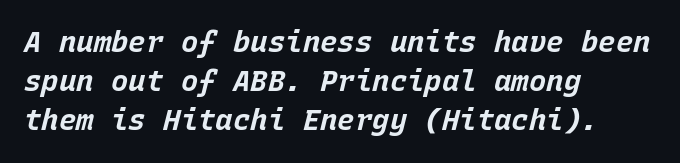
The image shows 29 px bold type, italic (leaning right), monospaced; set left-aligned, normal line spacing (1.35x), normal letter spacing, not underlined; low stroke contrast and a large x-height.
